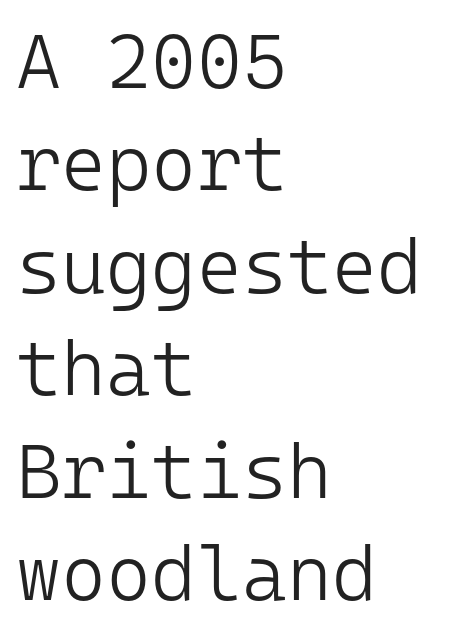
In terms of leading, this rendering sits right in the middle. Glance below the letters and you will spot only blank space. Horizontally, the lines are justified to the leading edge only. The typesetting does not lean heavy: it is not bold. Spacing between characters is what you'd get straight out of the box. I'd call this a sans setting — the letters go barefoot.
